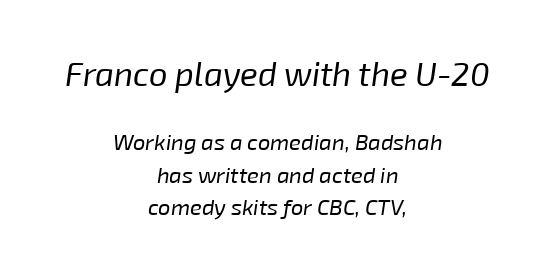
Q: Is the text bold? A: No.
Q: Is the text italic (slanted)? A: Yes, it leans right by about 8 degrees.
Q: Is the text underlined? A: No.
Q: How is the paragraph aligned? A: Centered.
Q: Is the spacing between letters normal or unusually wide? A: Normal.
Q: Is the spacing between lines tight, normal or loose? A: Normal.
Q: Which block of text is set in a larger size, the first (top) or the second (bottom)? A: The first (top) one.
Q: Width (condensed, normal, or wide)? A: Normal.
Q: Stroke contrast? A: Low.
Q: x-height? A: Medium.
Q: Monospaced? A: No.
